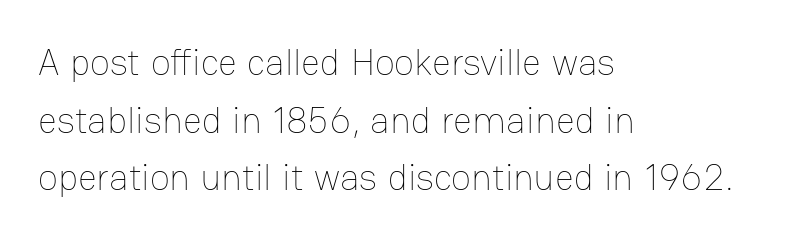
Teacher's note: observe the even left margin — that is flush-left alignment. The glyphs are unaccompanied by any horizontal stroke below them. Rows of type keep a routine distance in the vertical direction. Every stem runs plumb, perpendicular to the baseline. Think of a printed novel: that variable character pitch is what you see here. Stroke thickness stays within the range of a standard reading face or lighter.
